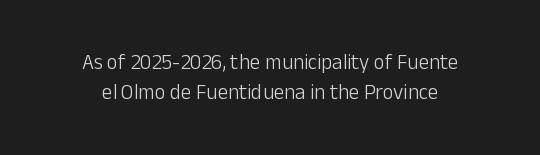
Q: Is the text bold? A: No.
Q: Is the text italic (slanted)? A: No, it is upright.
Q: Is the text underlined? A: No.
Q: Is the spacing between letters normal or unusually wide? A: Normal.
Q: Is the spacing between lines tight, normal or loose? A: Normal.
